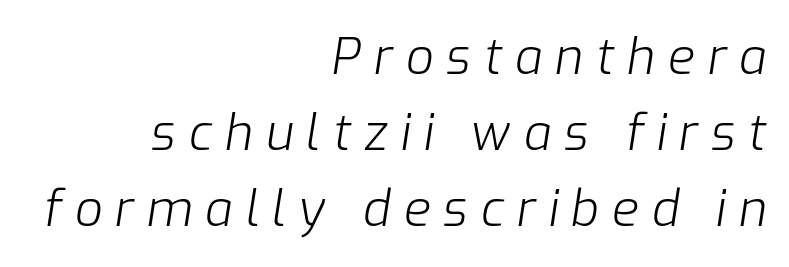
{"italic": "yes", "lean": "right", "slant_degrees": 9, "bold": "no", "weight": "light", "width": "normal", "stroke_contrast": "low", "x_height": "medium", "monospaced": "no", "underline": "no", "align": "right", "line_spacing": "normal", "line_spacing_ratio": 1.55, "letter_spacing": "wide", "letter_spacing_em": 0.26, "glyph_px": 49}
